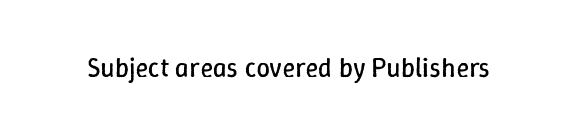
{"italic": "no", "bold": "no", "underline": "no", "letter_spacing": "normal", "letter_spacing_em": 0.0, "glyph_px": 27}
